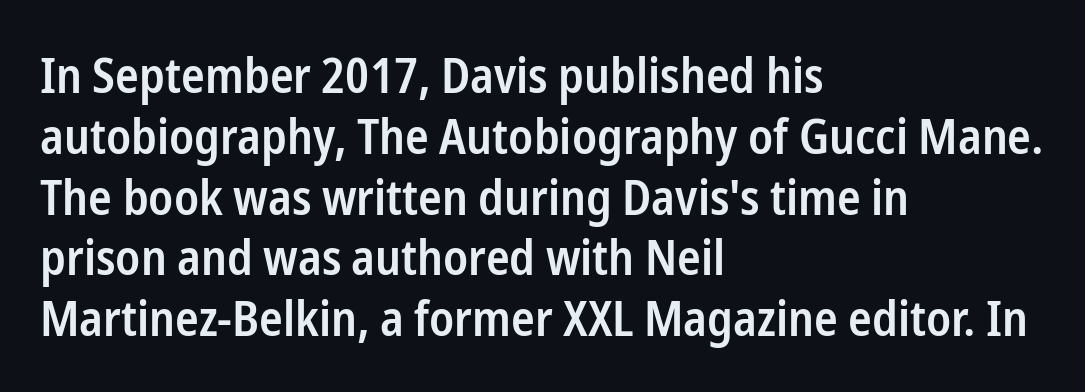
I'd call this a sans setting — the letters go barefoot. The glyphs are unaccompanied by any horizontal stroke below them. Casual observation: everything's shoved over to the left. Character widths vary here, with narrow letters taking less room than wide ones. Characters remain perfectly vertical along every line. The passage shown is semibold, sitting just below true bold.
